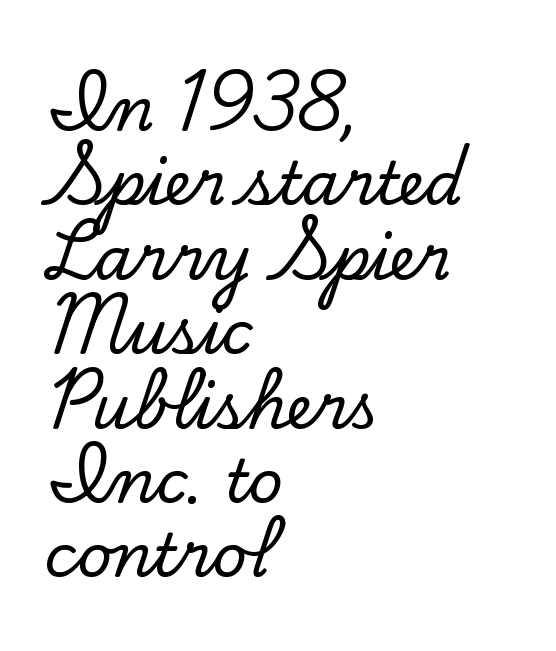
{"serif": "yes", "width": "normal", "stroke_contrast": "low", "x_height": "small", "monospaced": "no", "underline": "no", "align": "left", "line_spacing_ratio": 1.24, "letter_spacing": "normal", "letter_spacing_em": 0.0, "glyph_px": 60}
